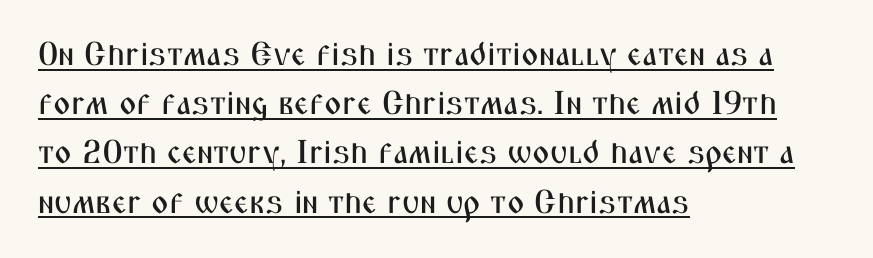
{"serif": "no", "italic": "no", "width": "condensed", "stroke_contrast": "medium", "x_height": "medium", "monospaced": "no", "underline": "yes", "align": "left", "line_spacing": "normal", "line_spacing_ratio": 1.49, "letter_spacing": "normal", "letter_spacing_em": 0.0, "glyph_px": 33}
